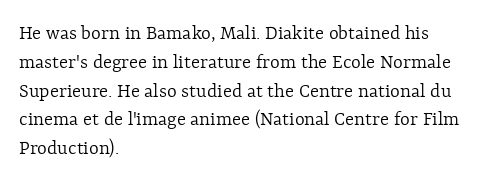
Each new line begins a customary step beneath the previous one. Stems here are at most as thick as an everyday book face. Words appear dense and cohesive because spacing is normal. Descenders hang freely into open space. The axis of the letterforms is exactly vertical.
